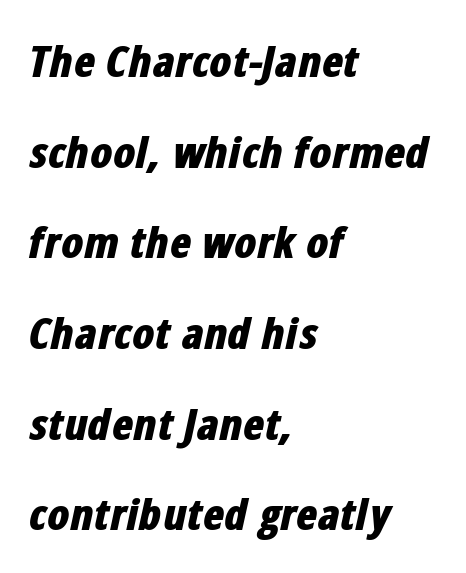
The image shows 44 px bold, condensed type, italic (leaning right); set left-aligned, loose line spacing (2.06x), normal letter spacing, not underlined; low stroke contrast and a medium x-height.
